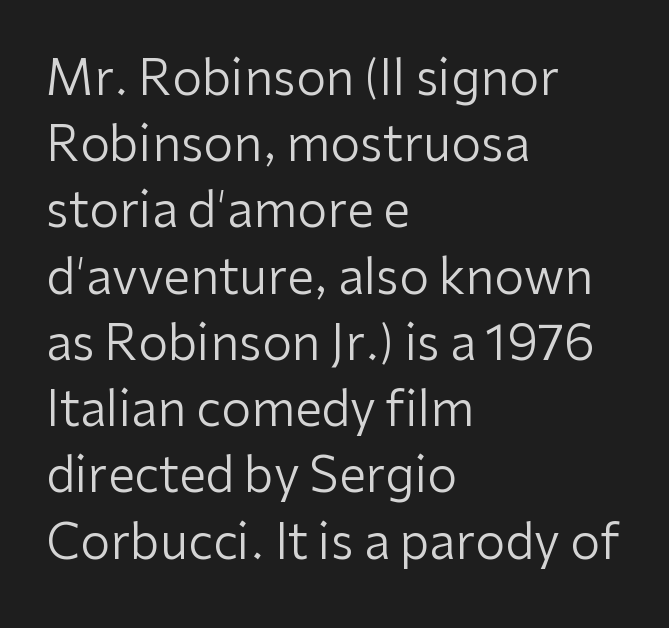
{"serif": "no", "italic": "no", "bold": "no", "weight": "regular", "width": "normal", "stroke_contrast": "low", "x_height": "medium", "monospaced": "no", "underline": "no", "align": "left", "line_spacing": "normal", "line_spacing_ratio": 1.38, "letter_spacing": "normal", "letter_spacing_em": 0.0, "glyph_px": 48}
